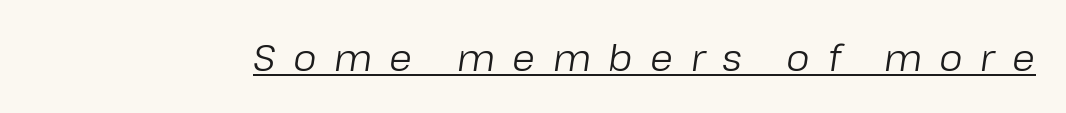
{"italic": "yes", "lean": "right", "slant_degrees": 8, "bold": "no", "weight": "regular", "width": "normal", "stroke_contrast": "low", "x_height": "medium", "monospaced": "no", "underline": "yes", "letter_spacing": "wide", "letter_spacing_em": 0.47, "glyph_px": 37}
